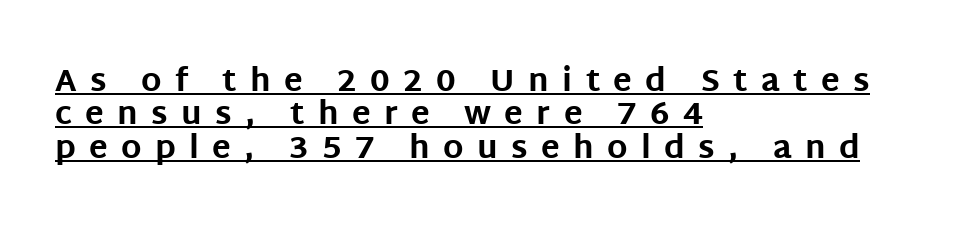
Q: Is the text bold? A: Yes.
Q: Is the text italic (slanted)? A: No, it is upright.
Q: Is the typeface a serif or a sans-serif typeface? A: Sans-serif.
Q: Is the text underlined? A: Yes.
Q: How is the paragraph aligned? A: Left-aligned.
Q: Is the spacing between letters normal or unusually wide? A: Unusually wide.
Q: Is the spacing between lines tight, normal or loose? A: Tight.
Q: Width (condensed, normal, or wide)? A: Normal.
Q: Stroke contrast? A: Low.
Q: x-height? A: Large.
Q: Monospaced? A: No.
